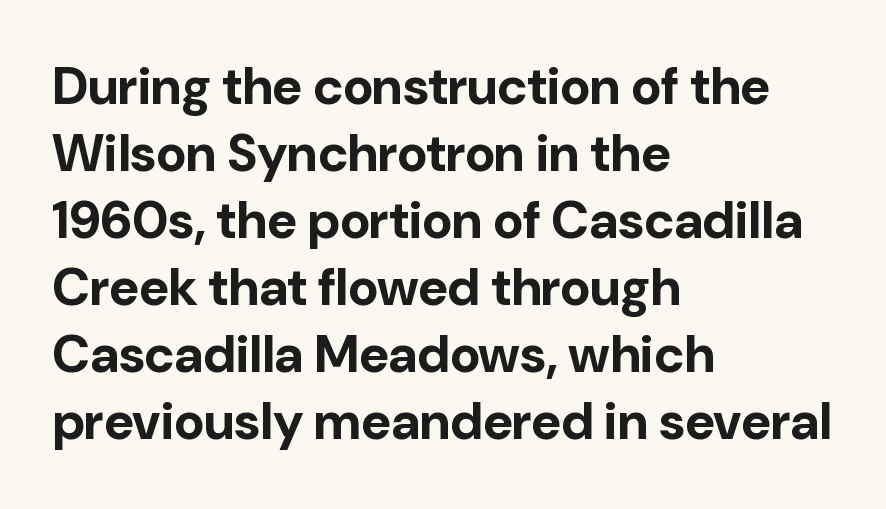
Q: Is the text bold? A: Yes.
Q: Is the text italic (slanted)? A: No, it is upright.
Q: Is the typeface a serif or a sans-serif typeface? A: Sans-serif.
Q: Is the text underlined? A: No.
Q: How is the paragraph aligned? A: Left-aligned.
Q: Is the spacing between letters normal or unusually wide? A: Normal.
Q: Is the spacing between lines tight, normal or loose? A: Normal.
Q: Width (condensed, normal, or wide)? A: Normal.
Q: Stroke contrast? A: Low.
Q: x-height? A: Medium.
Q: Monospaced? A: No.
